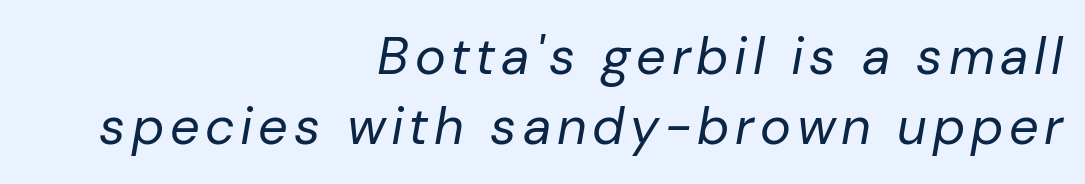
Q: Is the text bold? A: No.
Q: Is the text italic (slanted)? A: Yes, it leans right by about 10 degrees.
Q: Is the text underlined? A: No.
Q: How is the paragraph aligned? A: Right-aligned.
Q: Is the spacing between lines tight, normal or loose? A: Normal.
Q: Width (condensed, normal, or wide)? A: Normal.
Q: Stroke contrast? A: Low.
Q: x-height? A: Medium.
Q: Monospaced? A: No.
